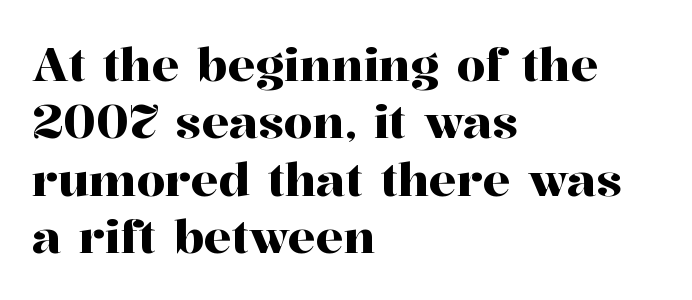
{"serif": "yes", "italic": "no", "width": "normal", "stroke_contrast": "high", "x_height": "medium", "monospaced": "no", "underline": "no", "align": "left", "line_spacing": "normal", "line_spacing_ratio": 1.25, "letter_spacing": "normal", "letter_spacing_em": 0.0, "glyph_px": 46}
